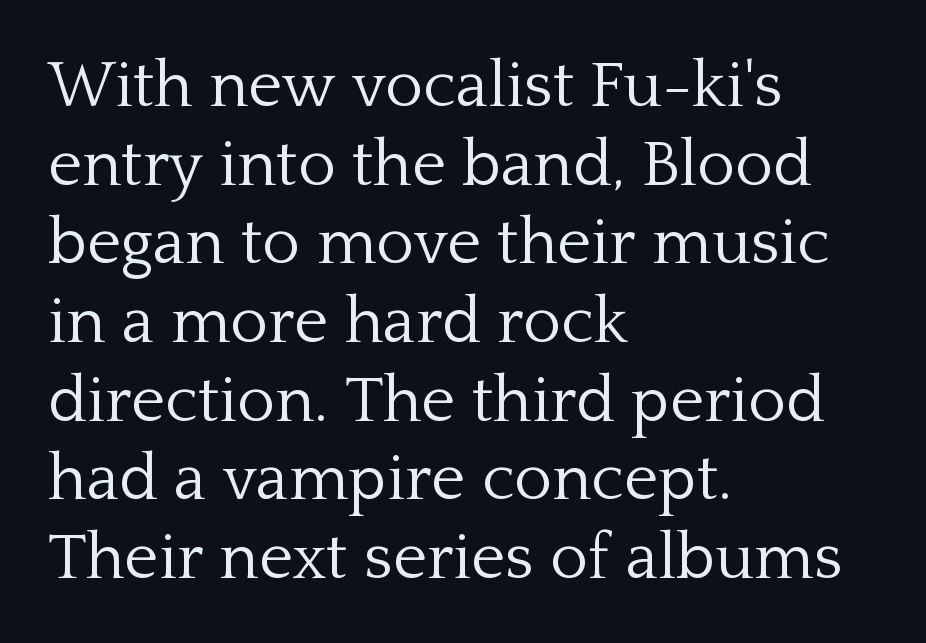
A serif font was chosen for this passage. On a weight scale, this lands at 450 or below. A typesetter would call this zero additional tracking. Every row of glyphs begins at an identical x-position on the left.
